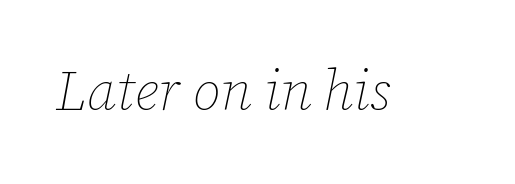
Q: Is the text bold? A: No.
Q: Is the text italic (slanted)? A: Yes, it leans right by about 12 degrees.
Q: Is the text underlined? A: No.
Q: Is the spacing between letters normal or unusually wide? A: Normal.
Q: Width (condensed, normal, or wide)? A: Normal.
Q: Stroke contrast? A: Low.
Q: x-height? A: Medium.
Q: Monospaced? A: No.
